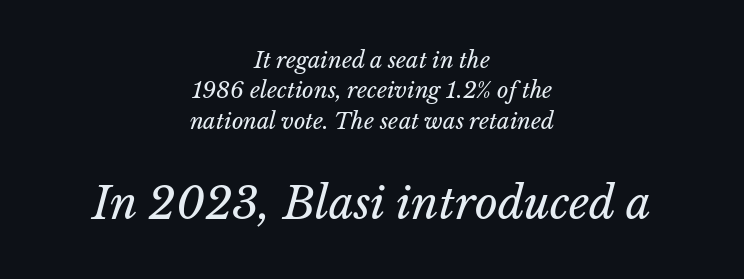
The image shows 44 px regular-weight type, italic (leaning right); set centered, normal line spacing (1.38x), normal letter spacing, not underlined; the second (bottom) block is 2.0x larger; low stroke contrast and a medium x-height.
